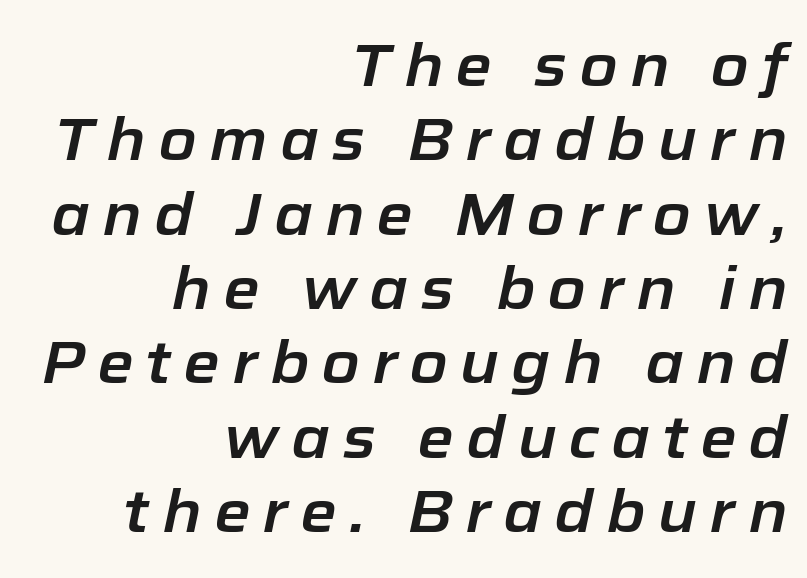
{"italic": "yes", "lean": "right", "slant_degrees": 12, "width": "normal", "stroke_contrast": "low", "x_height": "medium", "monospaced": "no", "underline": "no", "align": "right", "line_spacing": "normal", "line_spacing_ratio": 1.26, "letter_spacing": "wide", "letter_spacing_em": 0.21, "glyph_px": 59}
